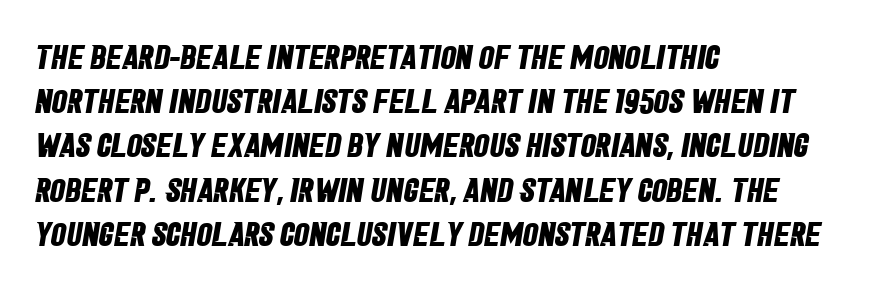
The image shows 34 px bold, condensed sans-serif type; set left-aligned, normal line spacing (1.3x), normal letter spacing, not underlined; low stroke contrast and a large x-height.
